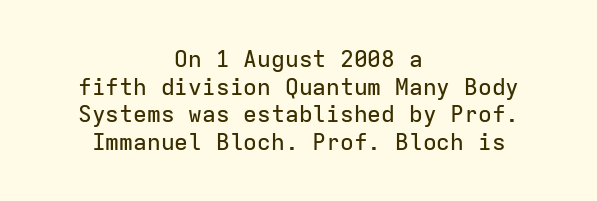
{"italic": "no", "underline": "no", "align": "center", "line_spacing_ratio": 1.2, "letter_spacing": "normal", "letter_spacing_em": 0.0, "glyph_px": 23}
